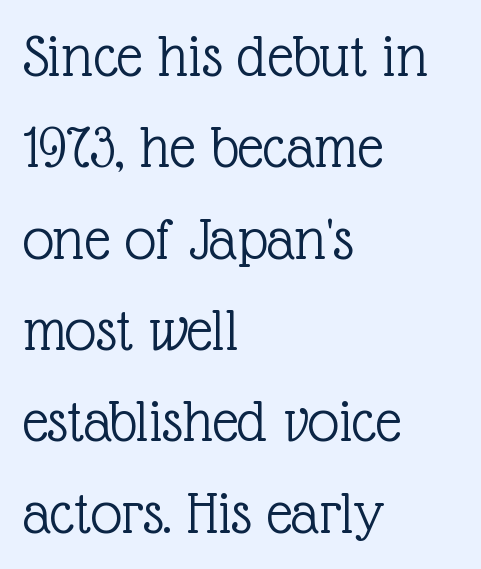
{"serif": "yes", "italic": "no", "bold": "no", "weight": "light", "width": "normal", "x_height": "medium", "monospaced": "no", "underline": "no", "align": "left", "line_spacing": "normal", "line_spacing_ratio": 1.45, "letter_spacing": "normal", "letter_spacing_em": 0.0, "glyph_px": 63}
